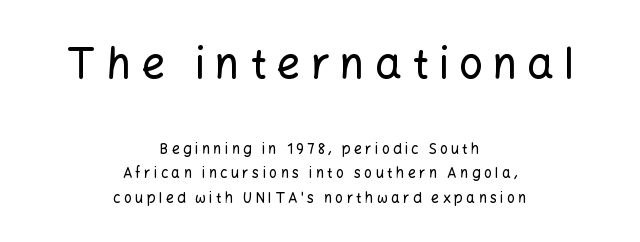
{"serif": "no", "italic": "no", "width": "normal", "stroke_contrast": "low", "x_height": "medium", "monospaced": "no", "underline": "no", "align": "center", "line_spacing_ratio": 1.73, "letter_spacing": "wide", "letter_spacing_em": 0.24, "larger_block": "first", "size_ratio": 3.0, "glyph_px": 42}
